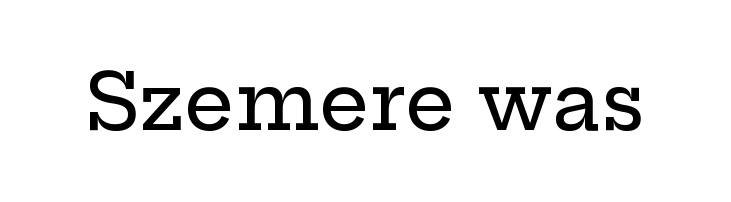
The image shows 79 px wide serif type, upright; set normal letter spacing, not underlined; low stroke contrast and a medium x-height.
